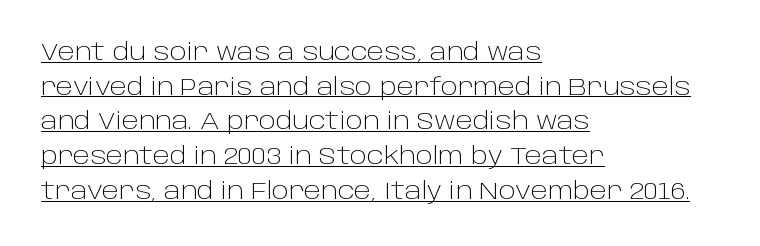
Q: Is the text bold? A: No.
Q: Is the text italic (slanted)? A: No, it is upright.
Q: Is the text underlined? A: Yes.
Q: How is the paragraph aligned? A: Left-aligned.
Q: Is the spacing between letters normal or unusually wide? A: Normal.
Q: Is the spacing between lines tight, normal or loose? A: Normal.
